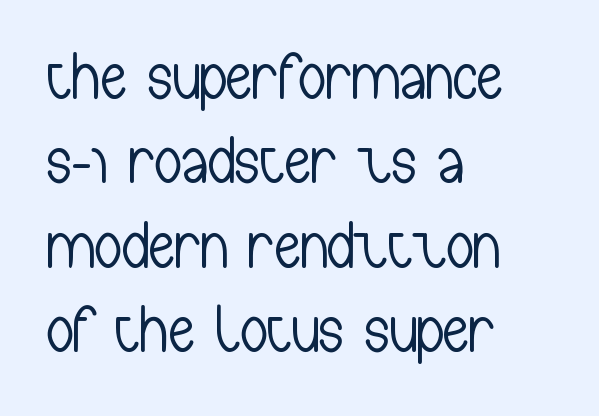
Q: Is the text bold? A: No.
Q: Is the text italic (slanted)? A: No, it is upright.
Q: Is the typeface a serif or a sans-serif typeface? A: Sans-serif.
Q: Is the text underlined? A: No.
Q: How is the paragraph aligned? A: Left-aligned.
Q: Is the spacing between letters normal or unusually wide? A: Normal.
Q: Is the spacing between lines tight, normal or loose? A: Normal.
Q: Width (condensed, normal, or wide)? A: Condensed.
Q: Stroke contrast? A: Low.
Q: x-height? A: Medium.
Q: Monospaced? A: No.
